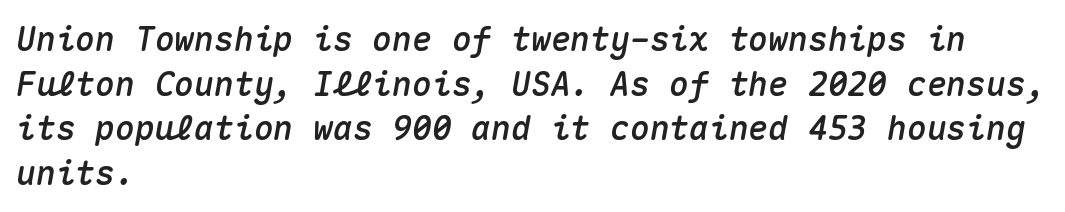
{"italic": "yes", "lean": "right", "slant_degrees": 10, "width": "normal", "stroke_contrast": "medium", "x_height": "medium", "monospaced": "yes", "underline": "no", "align": "left", "line_spacing": "normal", "line_spacing_ratio": 1.35, "letter_spacing": "normal", "letter_spacing_em": 0.0, "glyph_px": 33}
